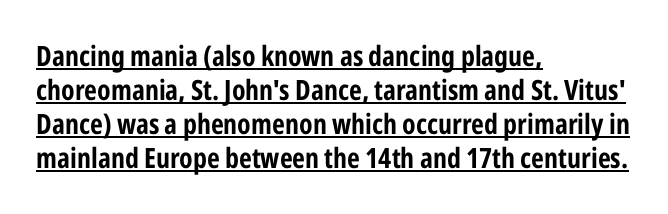
Notice how the passage keeps a crisp vertical edge on the left only. Students, note that the glyphs here touch the page at normal intervals. The passage shown is typeset with a sans-serif family. Every word sits above its own underline. The letters advance in unequal steps, a hallmark of proportional type.
